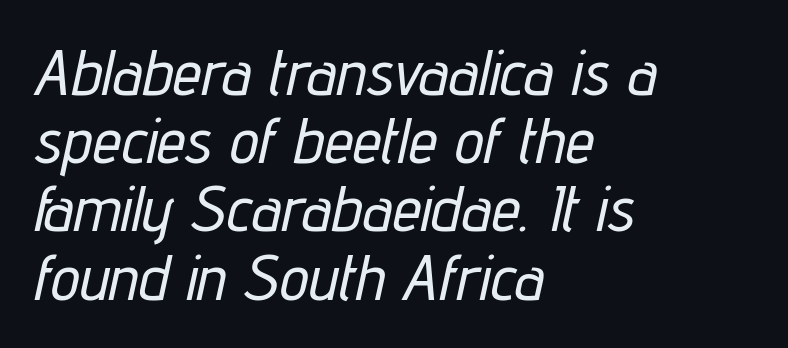
Nobody drew a line under any word here. The type is set solid horizontally, with unmodified tracking. Does the copy run flush right? No — it runs flush left. Do the characters align in a grid? No, the font is proportional.
